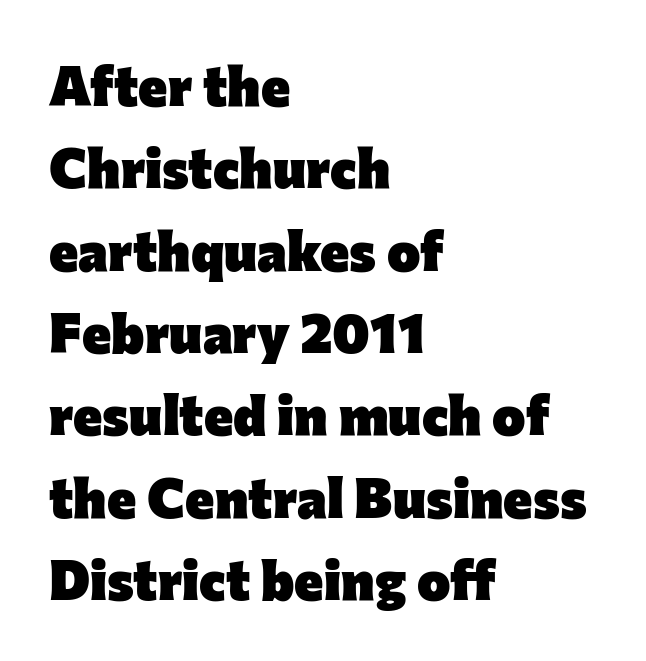
{"serif": "no", "italic": "no", "bold": "yes", "weight": "heavy", "width": "normal", "stroke_contrast": "low", "x_height": "medium", "monospaced": "no", "underline": "no", "align": "left", "line_spacing": "normal", "line_spacing_ratio": 1.47, "letter_spacing": "normal", "letter_spacing_em": 0.0, "glyph_px": 56}
